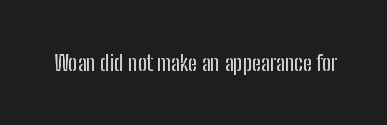
Tall strokes in this sample are plumb rather than angled. Short note: letters normally spaced. Lines of text with bare space underneath.
